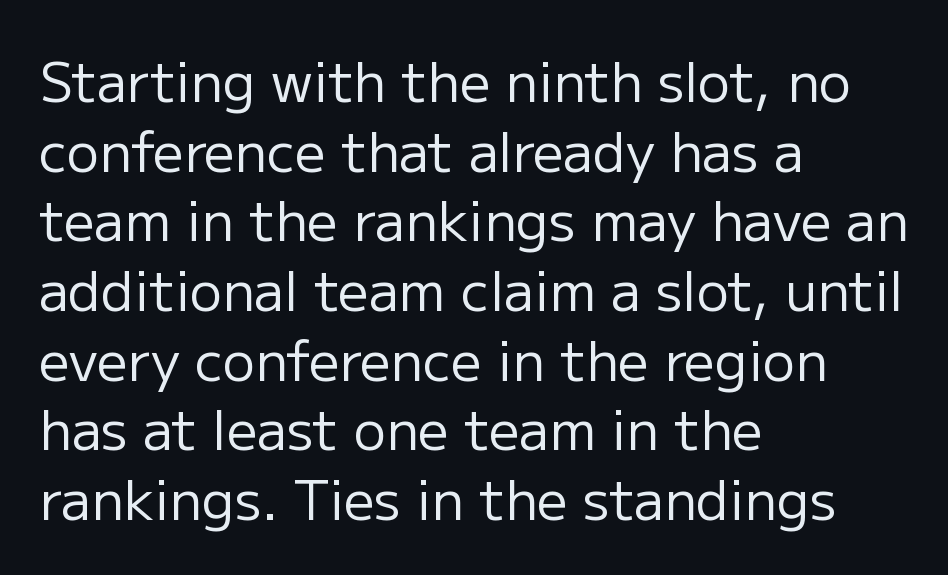
The image shows 54 px regular-weight sans-serif type, upright; set left-aligned, normal line spacing (1.29x), normal letter spacing, not underlined; low stroke contrast and a medium x-height.
